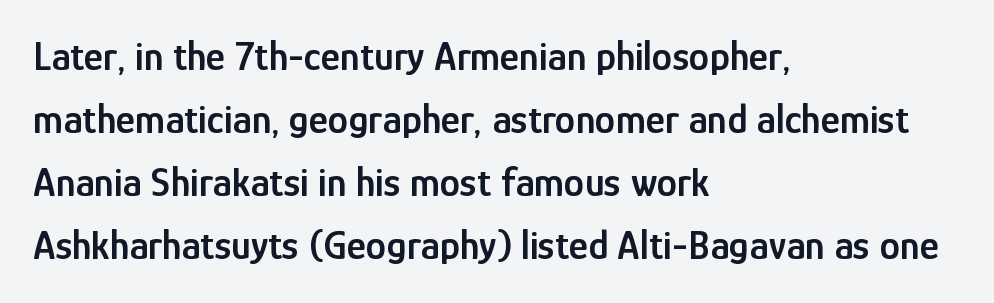
Does extra space separate the letters? No, they use regular spacing. Note the varied advance widths — an 'i' is clearly narrower than an 'm'. The rendering shows plain stroke endings on the letterforms — a sans-serif design. Rows of type keep a routine distance in the vertical direction.
